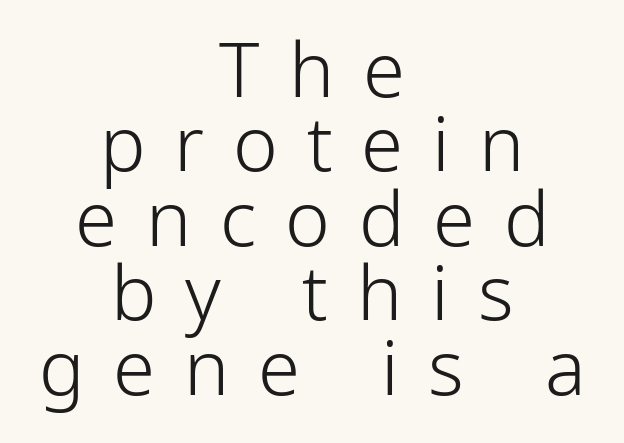
Caption: face not bold, strokes unweighted. If you drew a line through each stem, it would be perfectly vertical. Note: no serifs on the glyphs. Observe the wide spacing: letters keep a clear distance from each other. Students, observe: this is what under-led, compact text looks like. Horizontally, the lines are justified to the midpoint only.
